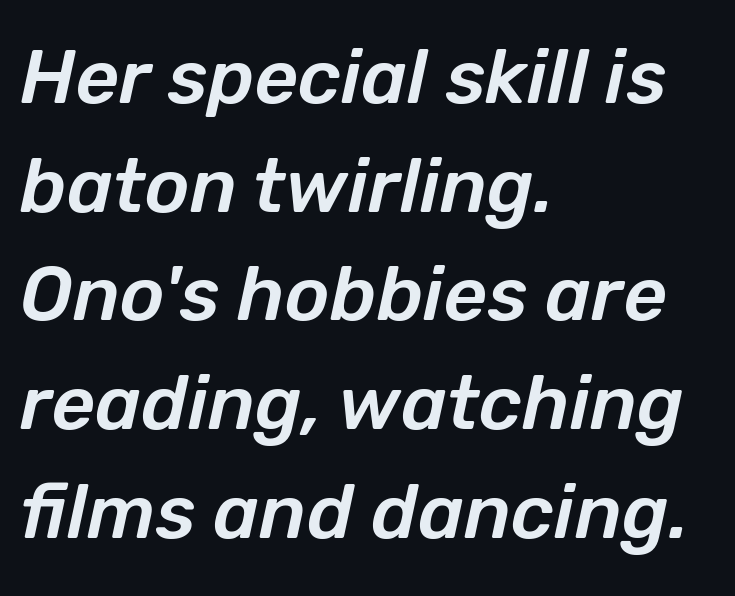
Each row of text sits above clean, open space. Inter-character spacing is left at the font's built-in metrics. Notice how the passage keeps a crisp vertical edge on the left only. The space between consecutive lines is moderate. The rendering uses natural spacing where letterforms have individual widths.
